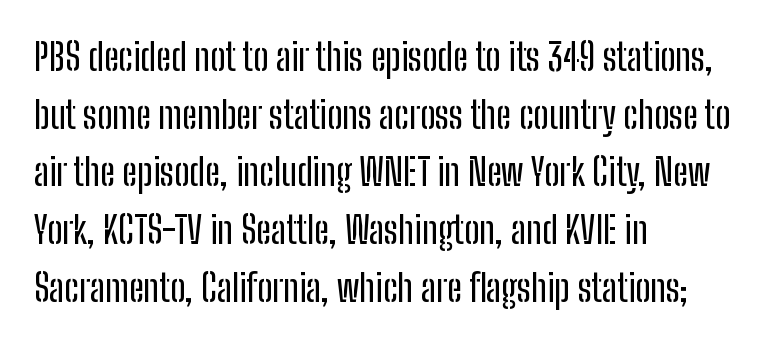
The image shows 37 px condensed sans-serif type, upright; set left-aligned, normal line spacing (1.56x), normal letter spacing, not underlined; low stroke contrast and a medium x-height.
